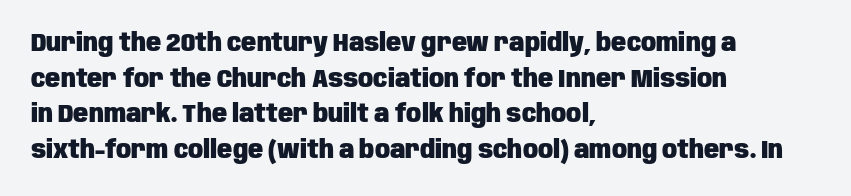
This rendering leaves character spacing at its baseline value. Any mark beneath the type? The region is blank. This is roman type, the default non-slanted kind. Pretty heavy lettering here — definitely bold. Notice how descenders clear the ascenders below comfortably — that's standard leading. All the whitespace from short lines collects on the right.
